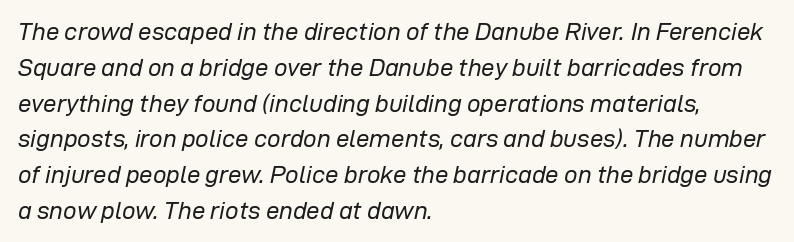
{"italic": "yes", "lean": "right", "slant_degrees": 12, "bold": "no", "underline": "no", "align": "left", "line_spacing": "normal", "line_spacing_ratio": 1.49, "letter_spacing": "normal", "letter_spacing_em": 0.0, "glyph_px": 24}
